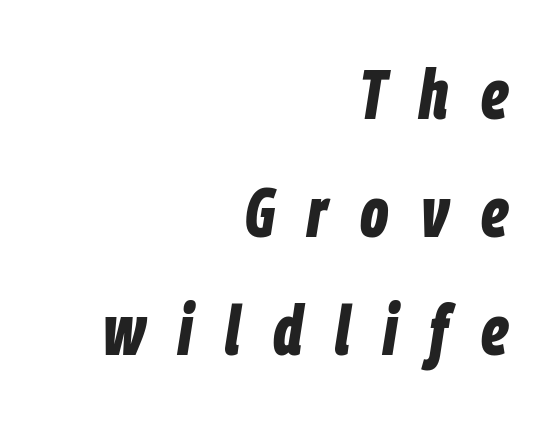
The image shows 69 px bold, condensed type, italic (leaning right); set right-aligned, line spacing 1.71x, unusually wide letter spacing (+0.47 em), not underlined; low stroke contrast and a large x-height.
